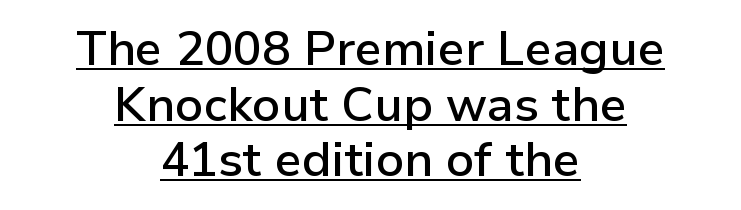
{"serif": "no", "italic": "no", "bold": "semi", "weight": "semibold", "width": "normal", "stroke_contrast": "low", "x_height": "medium", "monospaced": "no", "underline": "yes", "align": "center", "line_spacing_ratio": 1.16, "letter_spacing": "normal", "letter_spacing_em": 0.0, "glyph_px": 48}
